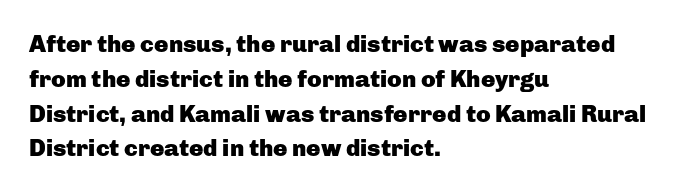
The image shows 24 px bold type, upright; set left-aligned, normal line spacing (1.45x), normal letter spacing, not underlined.
